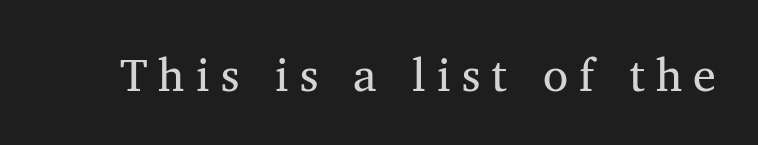
Q: Is the text bold? A: No.
Q: Is the text italic (slanted)? A: No, it is upright.
Q: Is the typeface a serif or a sans-serif typeface? A: Serif.
Q: Is the text underlined? A: No.
Q: Is the spacing between letters normal or unusually wide? A: Unusually wide.
Q: Width (condensed, normal, or wide)? A: Normal.
Q: Stroke contrast? A: Medium.
Q: x-height? A: Medium.
Q: Monospaced? A: No.
